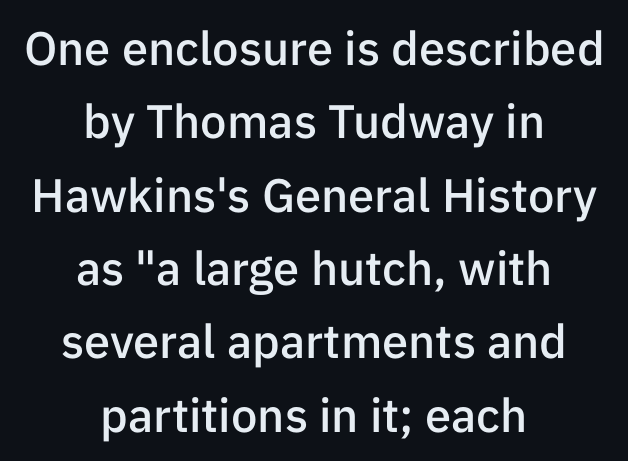
Q: Is the text bold? A: Semi-bold.
Q: Is the text italic (slanted)? A: No, it is upright.
Q: Is the typeface a serif or a sans-serif typeface? A: Sans-serif.
Q: Is the text underlined? A: No.
Q: How is the paragraph aligned? A: Centered.
Q: Is the spacing between letters normal or unusually wide? A: Normal.
Q: Is the spacing between lines tight, normal or loose? A: Normal.
Q: Width (condensed, normal, or wide)? A: Normal.
Q: Stroke contrast? A: Low.
Q: x-height? A: Medium.
Q: Monospaced? A: No.
